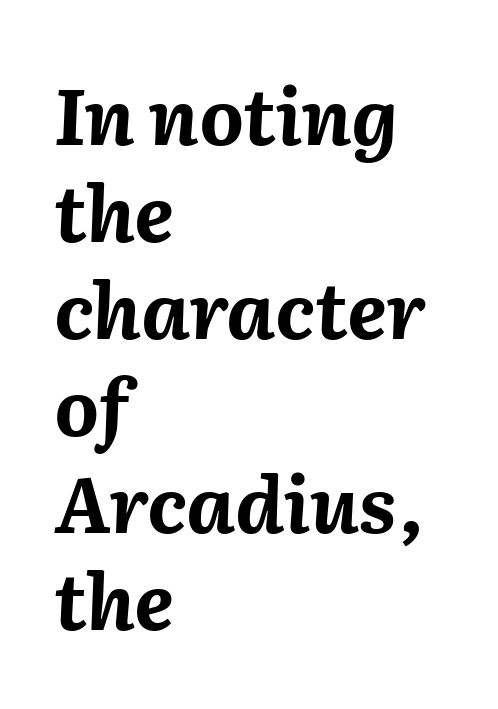
Here the designer chose a conventional face with non-uniform glyph widths. A clean baseline with only descenders dipping below it. On the weight axis this lands at bold, roughly 700. The line texture is even and compact thanks to regular tracking.
